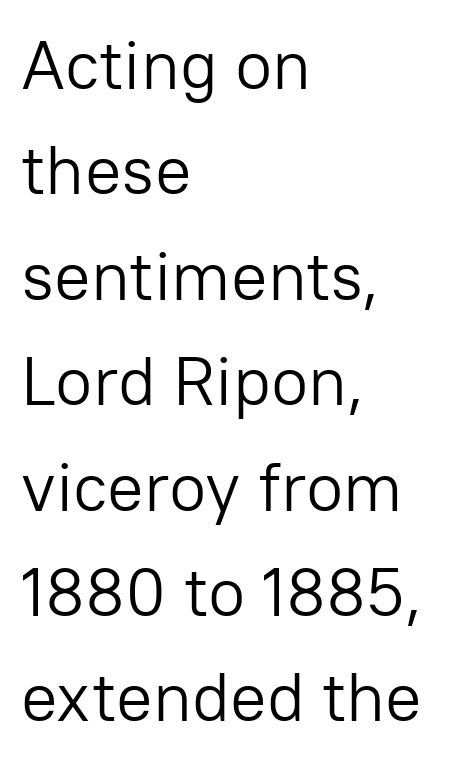
{"serif": "no", "italic": "no", "bold": "no", "weight": "light", "width": "normal", "stroke_contrast": "low", "x_height": "medium", "monospaced": "no", "underline": "no", "align": "left", "line_spacing": "normal", "line_spacing_ratio": 1.55, "letter_spacing": "normal", "letter_spacing_em": 0.0, "glyph_px": 68}
